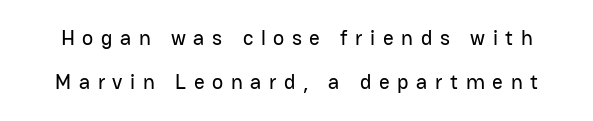
Q: Is the text italic (slanted)? A: No, it is upright.
Q: Is the text underlined? A: No.
Q: Is the spacing between letters normal or unusually wide? A: Unusually wide.
Q: Is the spacing between lines tight, normal or loose? A: Loose.
